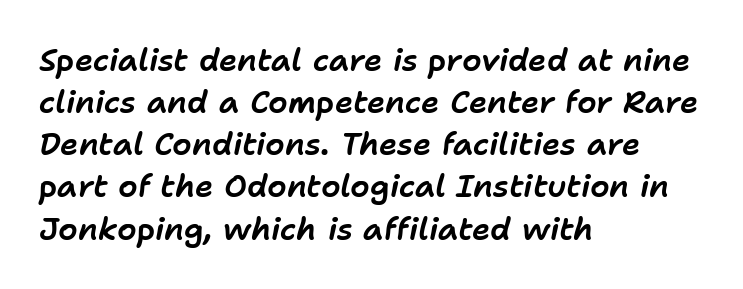
Style check: oblique. What stands out about the letter spacing? Nothing — it is the standard amount. Normally led — the rows are evenly, conventionally spaced. Check the space under the baseline: it is left empty.
